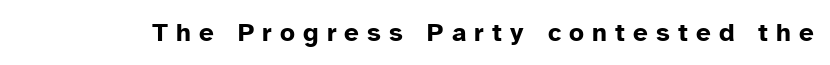
Q: Is the text bold? A: Yes.
Q: Is the text italic (slanted)? A: No, it is upright.
Q: Is the text underlined? A: No.
Q: Is the spacing between letters normal or unusually wide? A: Unusually wide.
